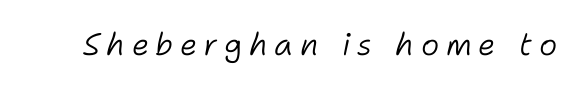
Descender tails drop into unmarked territory. Every character sits at an angle, as italics do. You could not count columns in this text — the font is proportionally spaced. Counters stay open thanks to moderate or lighter strokes.
